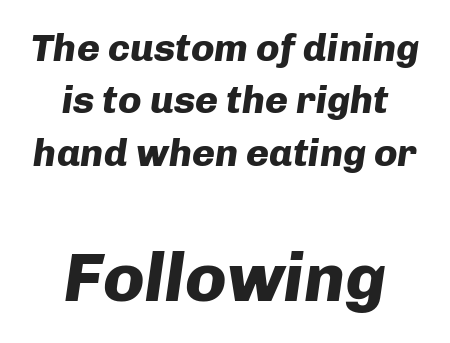
The rendering uses a moderate line-height, typical for paragraphs. The whitespace from short lines is split evenly between both sides. Two sizes are in play, and the larger belongs to the second block. Emphasis-style slanted type is in use.
